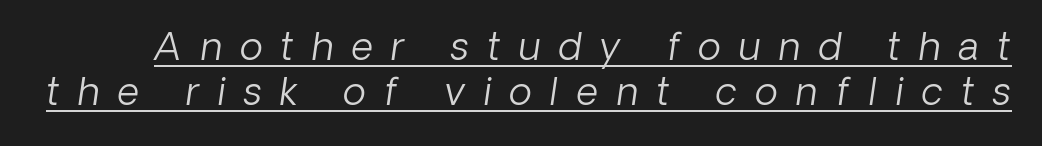
Q: Is the text bold? A: No.
Q: Is the typeface a serif or a sans-serif typeface? A: Sans-serif.
Q: Is the text underlined? A: Yes.
Q: Is the spacing between letters normal or unusually wide? A: Unusually wide.
Q: Width (condensed, normal, or wide)? A: Normal.
Q: Stroke contrast? A: Low.
Q: x-height? A: Medium.
Q: Monospaced? A: No.
